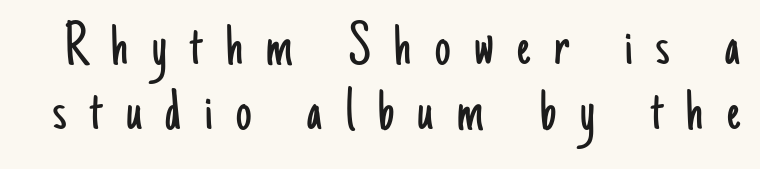
The image shows 62 px light, condensed sans-serif type, upright; set tight line spacing (1.05x), unusually wide letter spacing (+0.38 em), not underlined; low stroke contrast and a small x-height.
